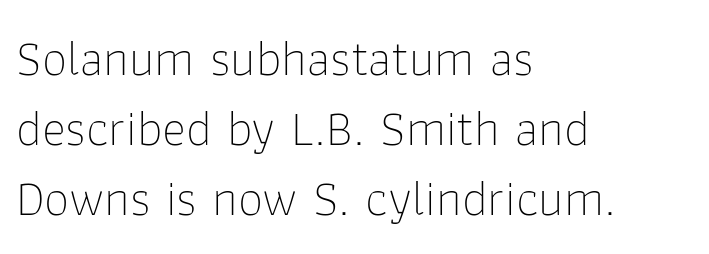
The image shows 51 px thin sans-serif type, upright; set left-aligned, normal line spacing (1.37x), normal letter spacing, not underlined; low stroke contrast and a medium x-height.
